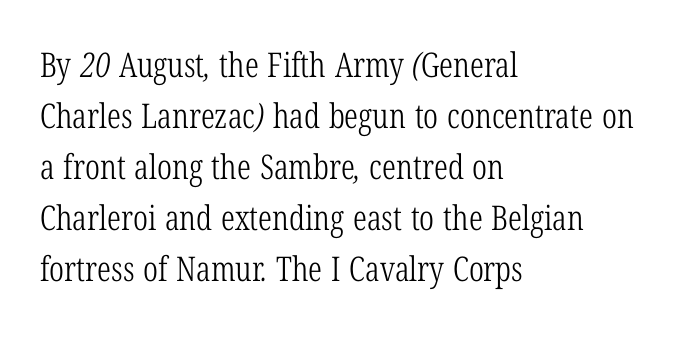
{"serif": "yes", "bold": "no", "weight": "light", "width": "condensed", "stroke_contrast": "low", "x_height": "medium", "monospaced": "no", "underline": "no", "align": "left", "line_spacing": "normal", "line_spacing_ratio": 1.5, "letter_spacing": "normal", "letter_spacing_em": 0.0, "glyph_px": 34}
